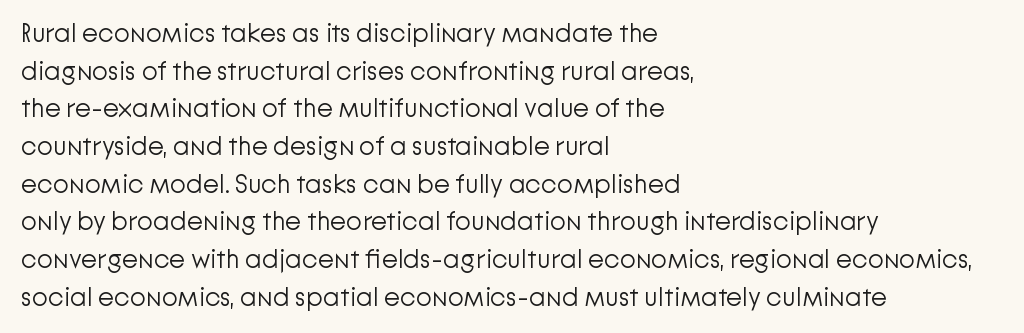
This sample is left-justified, so line endings fall wherever the words run out. Short note: letters normally spaced. These lines were composed using upright roman letters. Nothing heavy about these letters — not bold at all. The glyphs are unaccompanied by any horizontal stroke below them. Quick note: interline space is typical.
